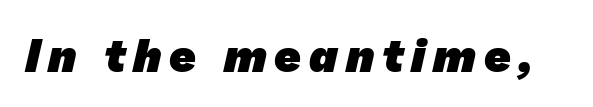
Q: Is the text bold? A: Yes.
Q: Is the typeface a serif or a sans-serif typeface? A: Sans-serif.
Q: Is the text underlined? A: No.
Q: Width (condensed, normal, or wide)? A: Normal.
Q: Stroke contrast? A: Low.
Q: x-height? A: Medium.
Q: Monospaced? A: No.
